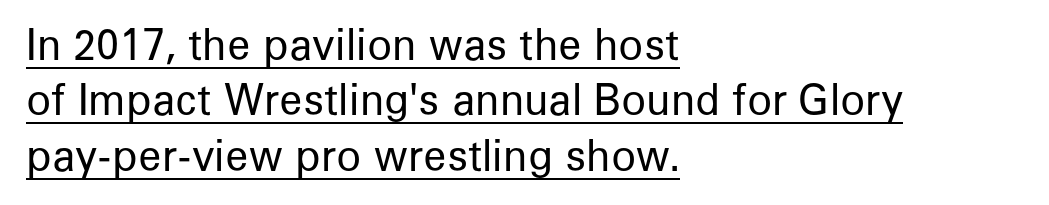
The image shows 41 px regular-weight sans-serif type, upright; set left-aligned, normal line spacing (1.35x), normal letter spacing, underlined; low stroke contrast and a medium x-height.
